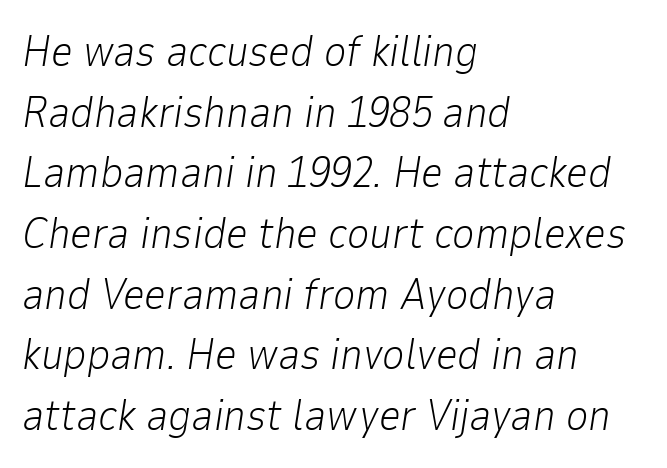
The image shows 43 px light type, italic (leaning right); set left-aligned, normal line spacing (1.41x), normal letter spacing, not underlined; low stroke contrast and a medium x-height.
